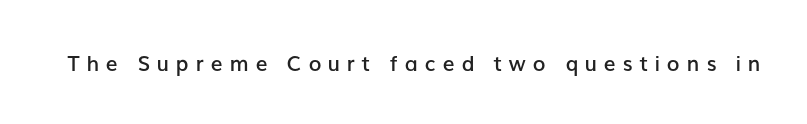
Q: Is the text bold? A: Semi-bold.
Q: Is the text italic (slanted)? A: No, it is upright.
Q: Is the text underlined? A: No.
Q: Is the spacing between letters normal or unusually wide? A: Unusually wide.
